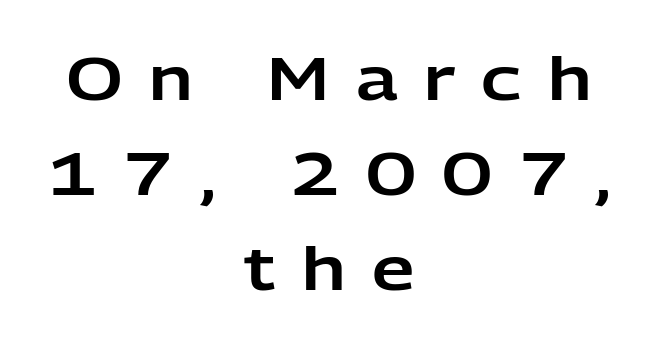
{"serif": "no", "italic": "no", "width": "normal", "stroke_contrast": "low", "x_height": "medium", "monospaced": "no", "underline": "no", "align": "center", "line_spacing": "normal", "line_spacing_ratio": 1.58, "letter_spacing": "wide", "letter_spacing_em": 0.44, "glyph_px": 60}
